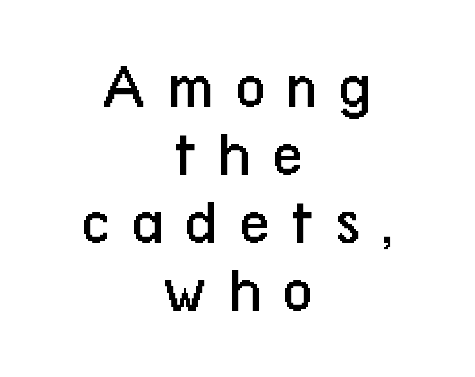
{"serif": "no", "italic": "no", "bold": "no", "weight": "regular", "width": "condensed", "stroke_contrast": "low", "x_height": "medium", "monospaced": "no", "underline": "no", "align": "center", "line_spacing": "tight", "line_spacing_ratio": 1.03, "letter_spacing": "wide", "letter_spacing_em": 0.32, "glyph_px": 66}
